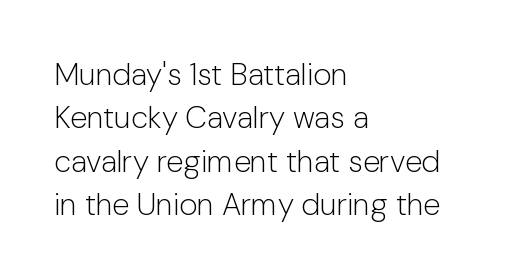
The image shows 31 px light sans-serif type, upright; set left-aligned, normal line spacing (1.4x), normal letter spacing, not underlined; low stroke contrast and a medium x-height.
